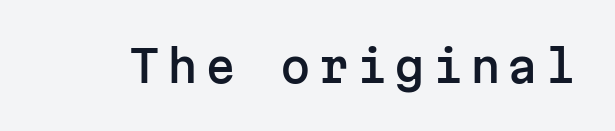
{"serif": "no", "italic": "no", "width": "normal", "stroke_contrast": "low", "x_height": "medium", "monospaced": "yes", "underline": "no", "glyph_px": 44}
